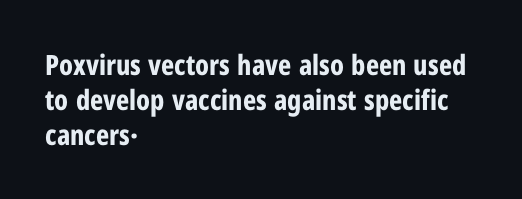
Q: Is the text bold? A: Yes.
Q: Is the text italic (slanted)? A: No, it is upright.
Q: Is the typeface a serif or a sans-serif typeface? A: Sans-serif.
Q: Is the text underlined? A: No.
Q: How is the paragraph aligned? A: Left-aligned.
Q: Is the spacing between letters normal or unusually wide? A: Normal.
Q: Is the spacing between lines tight, normal or loose? A: Normal.
Q: Width (condensed, normal, or wide)? A: Condensed.
Q: Stroke contrast? A: Low.
Q: x-height? A: Medium.
Q: Monospaced? A: No.
